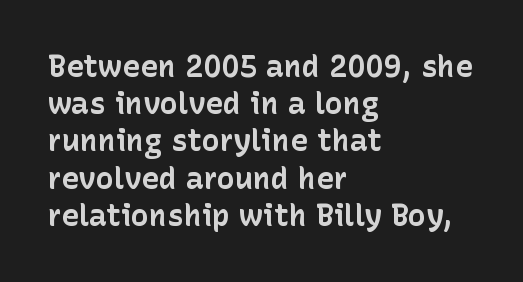
The image shows 30 px bold sans-serif type, upright; set left-aligned, line spacing 1.24x, normal letter spacing, not underlined; low stroke contrast and a medium x-height.
